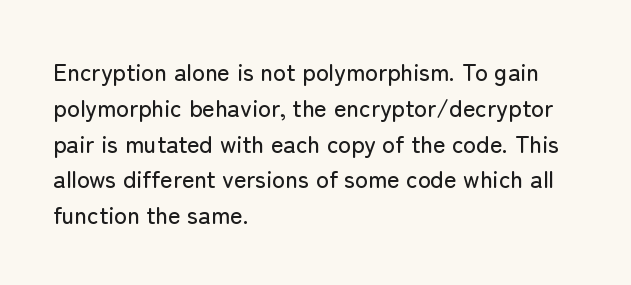
The image shows 24 px text type, upright; set left-aligned, normal line spacing (1.49x), normal letter spacing, not underlined.
